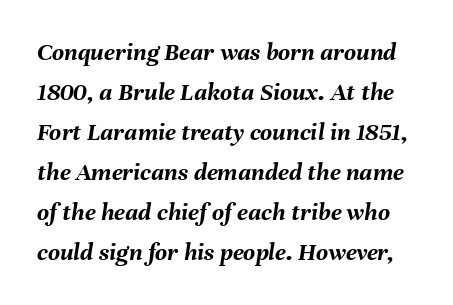
{"italic": "yes", "lean": "right", "slant_degrees": 8, "bold": "yes", "underline": "no", "line_spacing": "normal", "line_spacing_ratio": 1.54, "letter_spacing": "normal", "letter_spacing_em": 0.0, "glyph_px": 26}
